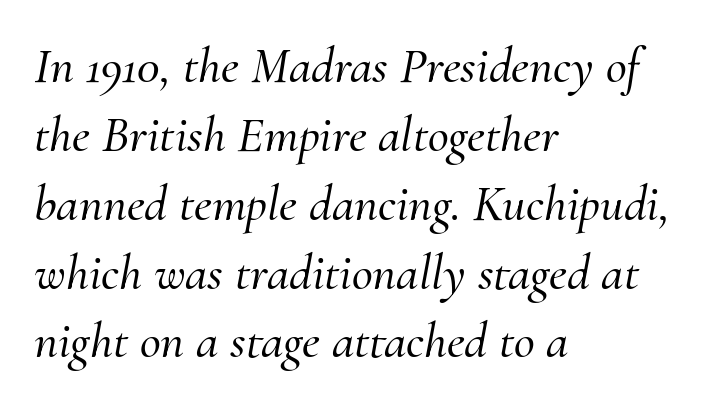
Underline: absent. An italicized treatment has been applied to the whole sample. Words appear dense and cohesive because spacing is normal. Letterform terminals end in serifs throughout the passage.
